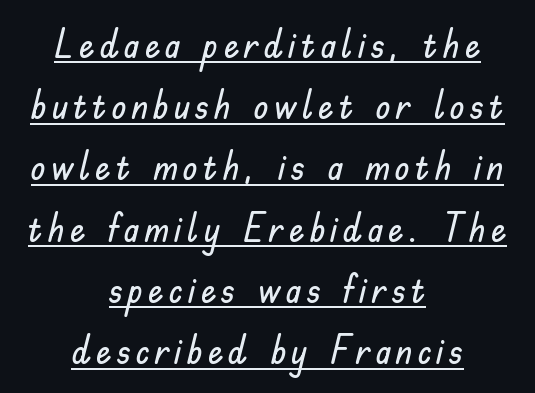
{"serif": "no", "width": "normal", "stroke_contrast": "low", "x_height": "small", "monospaced": "no", "underline": "yes", "align": "center", "line_spacing": "normal", "line_spacing_ratio": 1.57, "glyph_px": 39}
